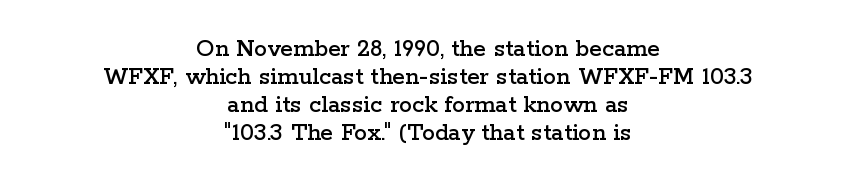
Is there any slant? The stems are plumb. Standard letterfit; no display-style spreading of the glyphs. Leftover space on each line is divided equally before and after the words. The foot of each line stays bare and open. One glance says dense: line gaps are narrower than usual.
